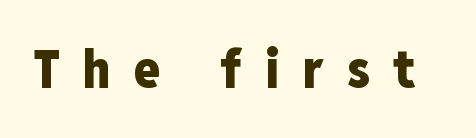
Q: Is the text bold? A: Yes.
Q: Is the text italic (slanted)? A: No, it is upright.
Q: Is the typeface a serif or a sans-serif typeface? A: Sans-serif.
Q: Is the text underlined? A: No.
Q: Is the spacing between letters normal or unusually wide? A: Unusually wide.
Q: Width (condensed, normal, or wide)? A: Condensed.
Q: Stroke contrast? A: Low.
Q: x-height? A: Medium.
Q: Monospaced? A: No.
